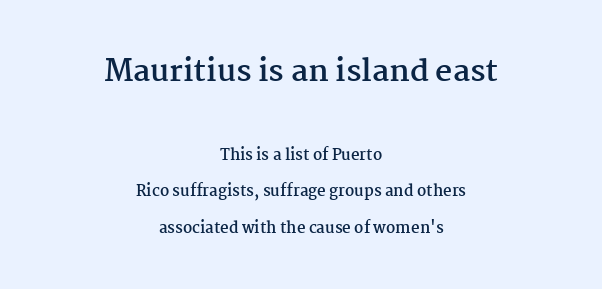
Decoration check: the copy has no underline. Typeset on center — no edge is straight. This is the regular roman posture of the typeface. Do the characters align in a grid? No, the font is proportional. A student would notice the top passage is typeset larger than what follows. Look at the bottom of the vertical strokes: they flare into serifs here.
